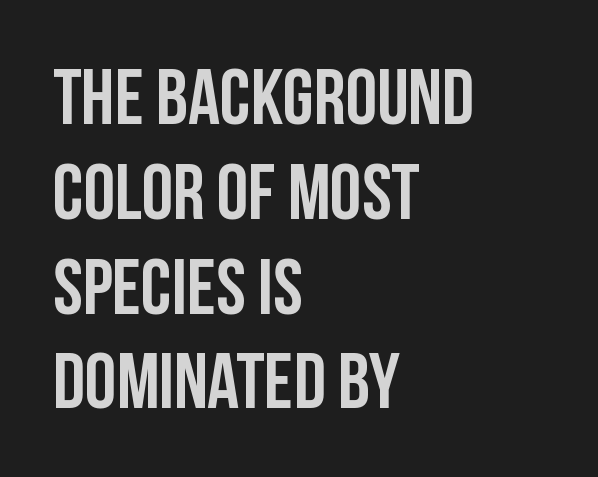
The letters carry no serifs — their stems end cleanly without finishing strokes. A typesetter would call this proportional, since set widths differ per character. A typesetter would call this zero additional tracking. Just letters on the line, the space beneath them empty. This is the regular roman posture of the typeface. Does the copy run flush right? No — it runs flush left.
